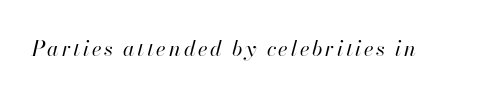
Ink coverage per letter is moderate at most. No word sits above an underline. Emphasis-style slanted type is in use.
